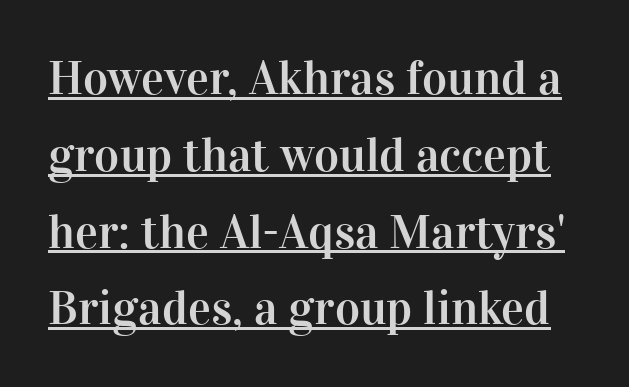
Varying glyph widths throughout — classic text-font behaviour. Reading down the column, the eye jumps a familiar distance to each next line. Decoration check: the copy is underlined. Posture: straight, roman, zero tilt.
